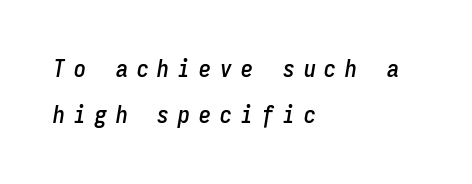
The image shows 24 px text type, italic (leaning right); set left-aligned, loose line spacing (1.92x), unusually wide letter spacing (+0.37 em), not underlined.
